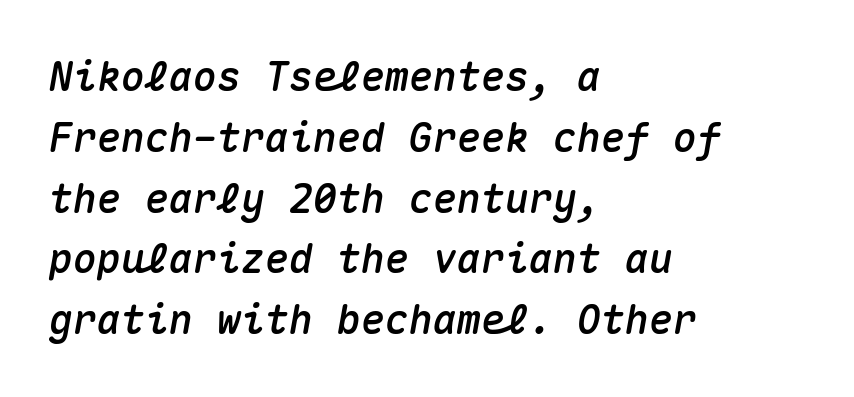
Q: Is the text italic (slanted)? A: Yes, it leans right by about 10 degrees.
Q: Is the text underlined? A: No.
Q: How is the paragraph aligned? A: Left-aligned.
Q: Is the spacing between letters normal or unusually wide? A: Normal.
Q: Is the spacing between lines tight, normal or loose? A: Normal.
Q: Width (condensed, normal, or wide)? A: Normal.
Q: Stroke contrast? A: Medium.
Q: x-height? A: Medium.
Q: Monospaced? A: Yes.
